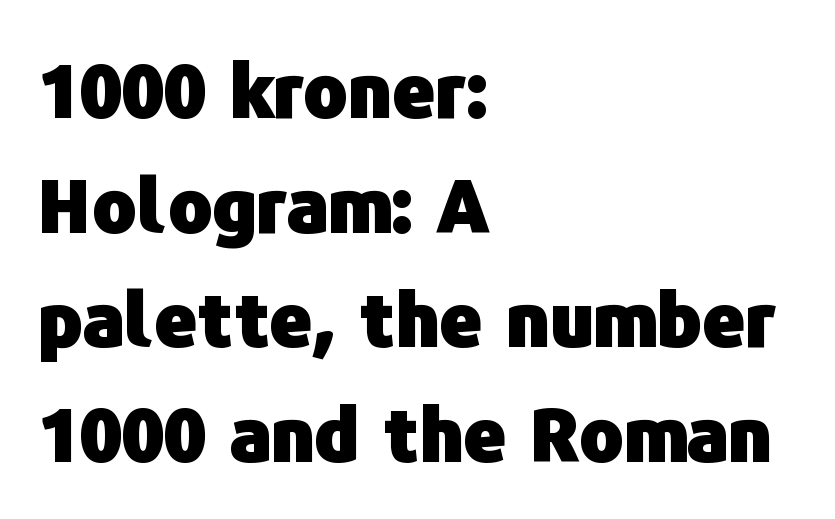
The image shows 74 px heavy sans-serif type, upright; set left-aligned, normal line spacing (1.55x), normal letter spacing, not underlined; low stroke contrast and a medium x-height.
